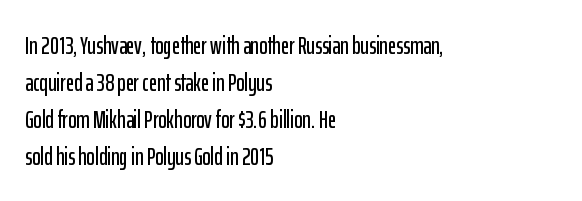
The space beneath each line is pristine and unruled. Compared with typical paragraphs, the rows here are spaced about the same. Notice how the passage keeps a crisp vertical edge on the left only. Short note: letters normally spaced.
